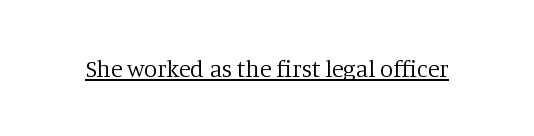
The image shows 24 px text type, upright; set normal letter spacing, underlined.
